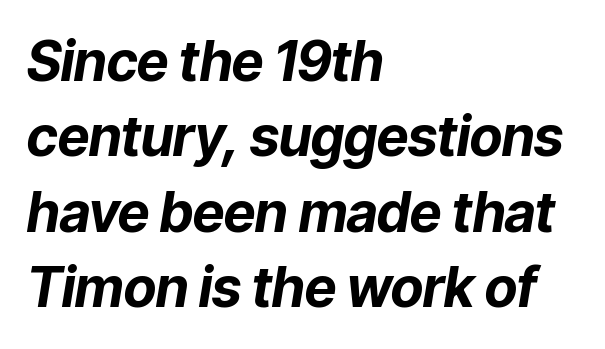
Glance below the letters and you will spot only blank space. Line starts are locked; line ends wander. The rendering applies a slant to the glyphs. The passage shown is typed in a proportional face where columns would drift. The typesetting leans heavy: a genuine bold.
